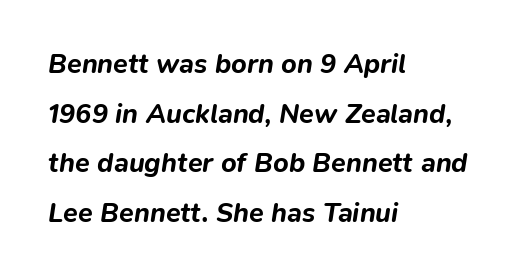
Q: Is the text bold? A: Yes.
Q: Is the text italic (slanted)? A: Yes, it leans right by about 9 degrees.
Q: Is the text underlined? A: No.
Q: How is the paragraph aligned? A: Left-aligned.
Q: Is the spacing between letters normal or unusually wide? A: Normal.
